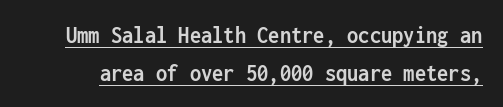
Line spacing here is normal. Is there an underline? Yes — a line sits under the letters. A typesetter would mark this as roman, not italic. The face used here has the dense, thick strokes of a bold. This sample uses plain, unmodified letter spacing.
